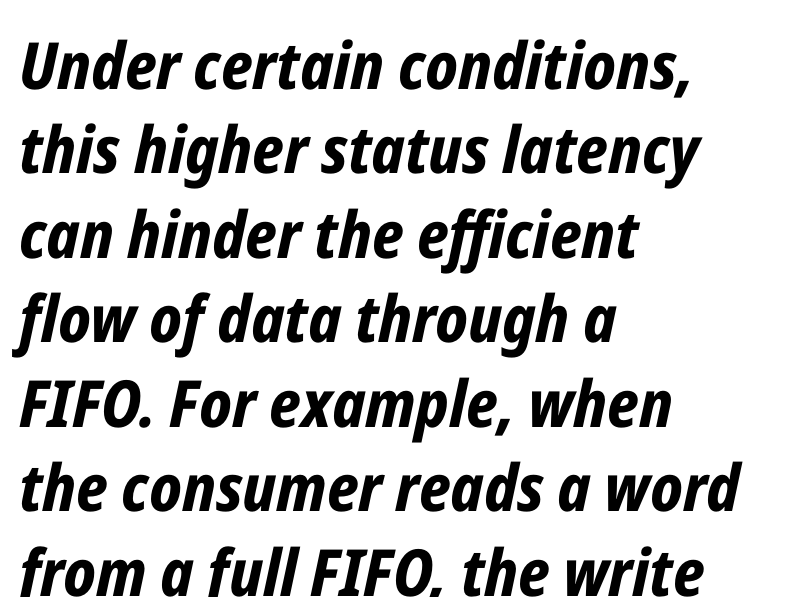
A typesetter would call this zero additional tracking. Heft: maximum for text — a bold. The baseline area is clear. A typesetter would call this proportional, since set widths differ per character.
